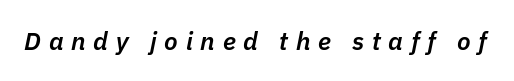
The image shows 25 px text type, italic (leaning right); set unusually wide letter spacing (+0.31 em), not underlined.
